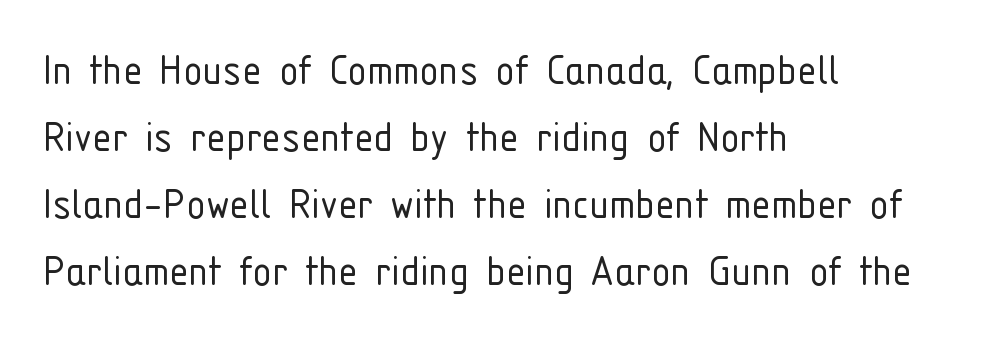
{"serif": "no", "italic": "no", "bold": "no", "weight": "light", "width": "condensed", "stroke_contrast": "low", "x_height": "medium", "monospaced": "no", "underline": "no", "align": "left", "line_spacing": "normal", "line_spacing_ratio": 1.37, "letter_spacing": "normal", "letter_spacing_em": 0.0, "glyph_px": 49}
